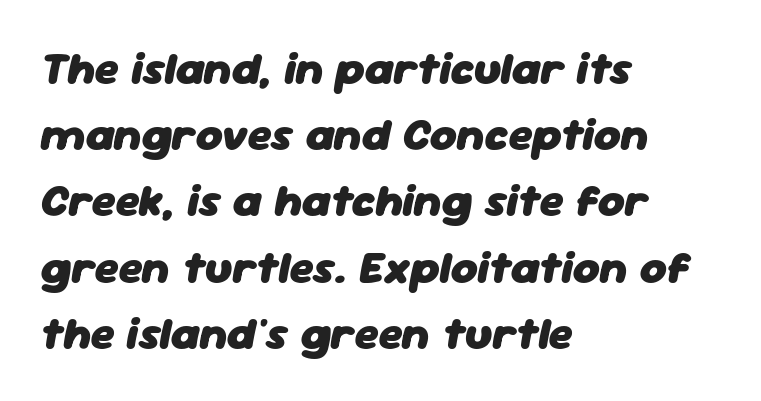
Q: Is the text bold? A: Yes.
Q: Is the text italic (slanted)? A: Yes, it leans right by about 11 degrees.
Q: Is the text underlined? A: No.
Q: How is the paragraph aligned? A: Left-aligned.
Q: Is the spacing between letters normal or unusually wide? A: Normal.
Q: Is the spacing between lines tight, normal or loose? A: Normal.
Q: Width (condensed, normal, or wide)? A: Normal.
Q: Stroke contrast? A: Low.
Q: x-height? A: Medium.
Q: Monospaced? A: No.
